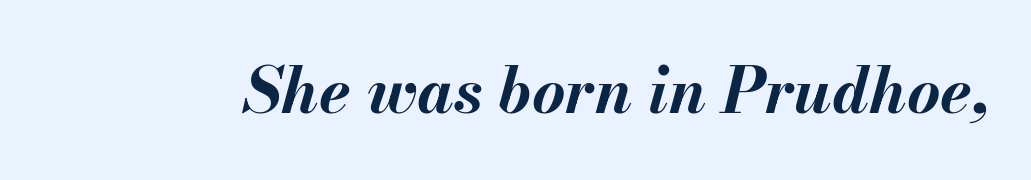
Q: Is the text bold? A: Yes.
Q: Is the text italic (slanted)? A: Yes, it leans right by about 13 degrees.
Q: Is the text underlined? A: No.
Q: Is the spacing between letters normal or unusually wide? A: Normal.
Q: Width (condensed, normal, or wide)? A: Normal.
Q: Stroke contrast? A: Medium.
Q: x-height? A: Small.
Q: Monospaced? A: No.
